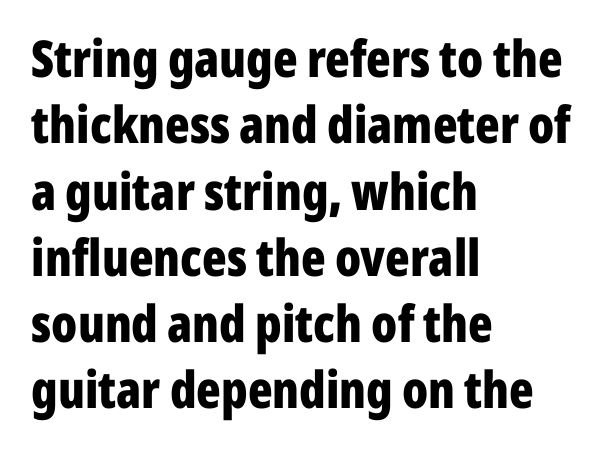
The image shows 51 px bold, condensed sans-serif type, upright; set left-aligned, normal line spacing (1.3x), normal letter spacing, not underlined; low stroke contrast and a medium x-height.
